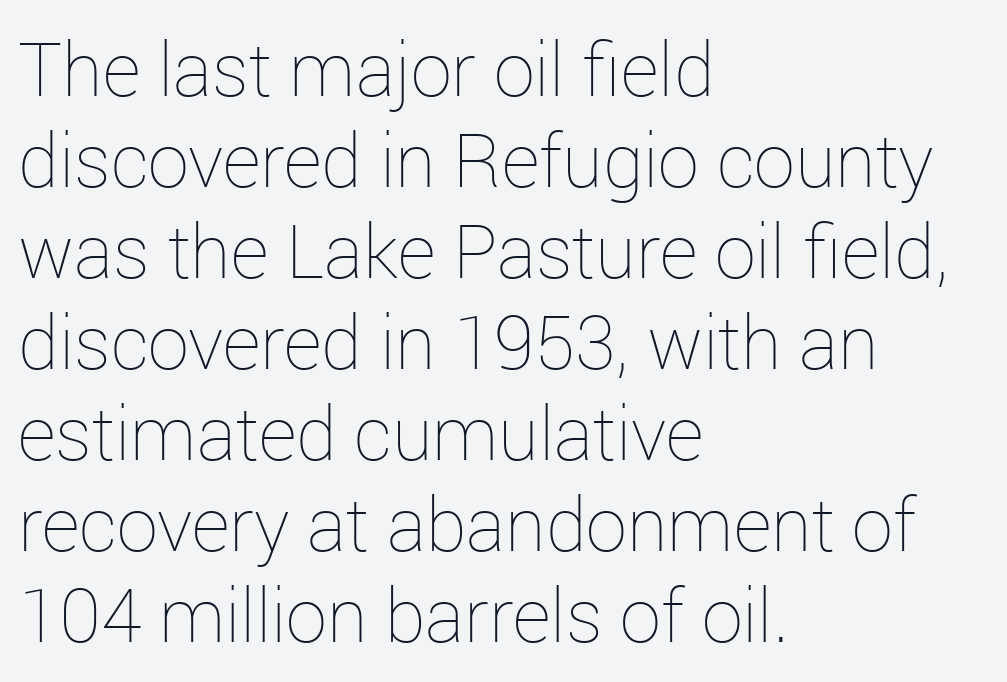
Q: Is the text bold? A: No.
Q: Is the text italic (slanted)? A: No, it is upright.
Q: Is the text underlined? A: No.
Q: How is the paragraph aligned? A: Left-aligned.
Q: Is the spacing between letters normal or unusually wide? A: Normal.
Q: Width (condensed, normal, or wide)? A: Normal.
Q: Stroke contrast? A: Low.
Q: x-height? A: Medium.
Q: Monospaced? A: No.
